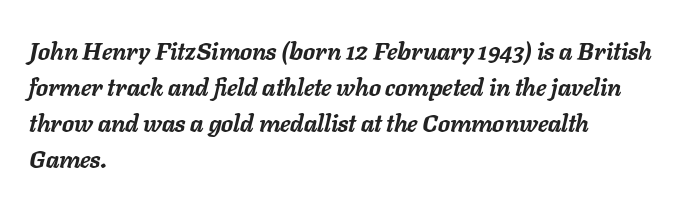
Weight check: bold — yes, fully. In terms of letterspacing, this is plain default setting. Type without underlining. Layout note: lines flush left. How would I describe the line gaps? Plain and ordinary. If you drew a line through each stem, it would be angled.
